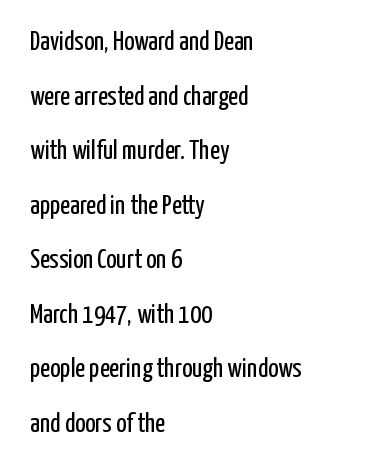
Characters remain perfectly vertical along every line. Think standard paragraph weight, or any step lighter than that. How would I describe the line gaps? Wide and relaxed. The compositor pushed each line to the left boundary. The letterforms sit shoulder to shoulder at normal distance. Type without underlining.
